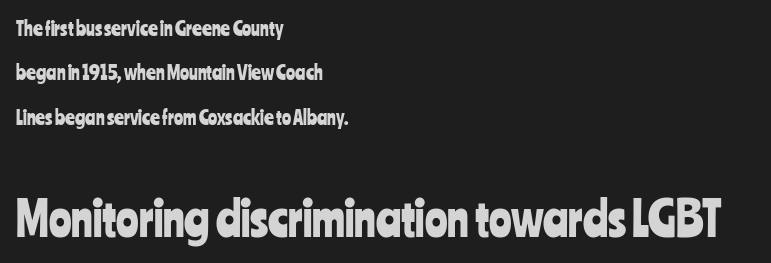
The image shows 47 px condensed sans-serif type, upright; set left-aligned, loose line spacing (2.34x), normal letter spacing, not underlined; the second (bottom) block is 2.47x larger; low stroke contrast and a medium x-height.
